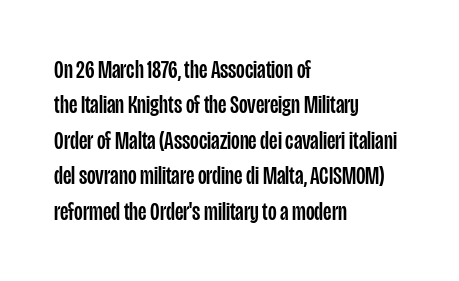
Q: Is the text italic (slanted)? A: No, it is upright.
Q: Is the text underlined? A: No.
Q: How is the paragraph aligned? A: Left-aligned.
Q: Is the spacing between letters normal or unusually wide? A: Normal.
Q: Is the spacing between lines tight, normal or loose? A: Normal.
